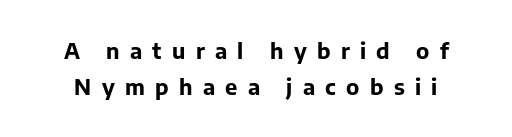
These lines sit exactly where default settings would place them. What stands out about the letter spacing? Its width — letters are far apart. No word sits above an underline. Quick note: not italic, upright.
